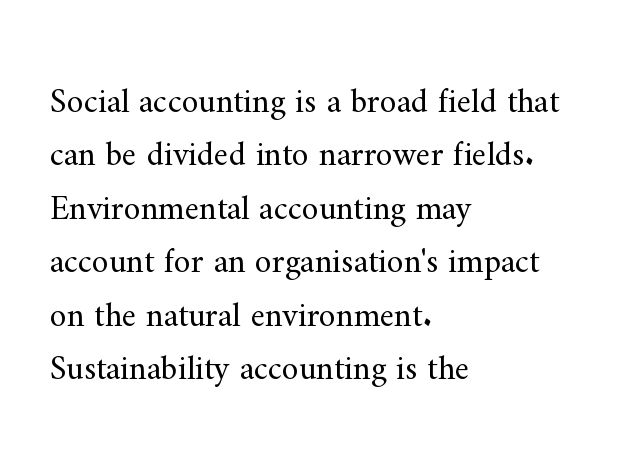
Q: Is the text bold? A: No.
Q: Is the text italic (slanted)? A: No, it is upright.
Q: Is the typeface a serif or a sans-serif typeface? A: Serif.
Q: Is the text underlined? A: No.
Q: How is the paragraph aligned? A: Left-aligned.
Q: Is the spacing between letters normal or unusually wide? A: Normal.
Q: Is the spacing between lines tight, normal or loose? A: Normal.
Q: Width (condensed, normal, or wide)? A: Normal.
Q: Stroke contrast? A: Medium.
Q: x-height? A: Small.
Q: Monospaced? A: No.
